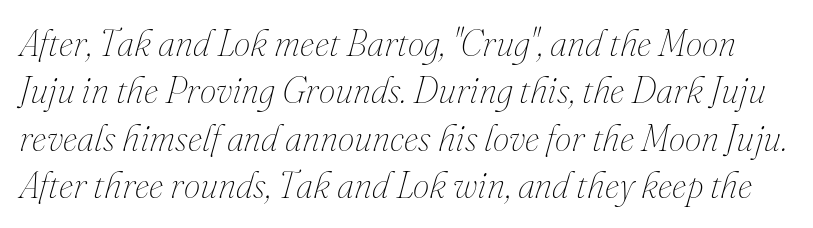
Q: Is the text bold? A: No.
Q: Is the text italic (slanted)? A: Yes, it leans right by about 16 degrees.
Q: Is the text underlined? A: No.
Q: Is the spacing between letters normal or unusually wide? A: Normal.
Q: Is the spacing between lines tight, normal or loose? A: Normal.
Q: Width (condensed, normal, or wide)? A: Normal.
Q: Stroke contrast? A: Medium.
Q: x-height? A: Small.
Q: Monospaced? A: No.
